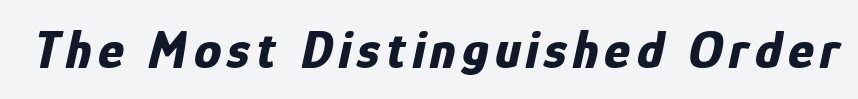
Q: Is the text bold? A: Yes.
Q: Is the text italic (slanted)? A: Yes, it leans right by about 12 degrees.
Q: Is the text underlined? A: No.
Q: Width (condensed, normal, or wide)? A: Condensed.
Q: Stroke contrast? A: Low.
Q: x-height? A: Medium.
Q: Monospaced? A: No.
